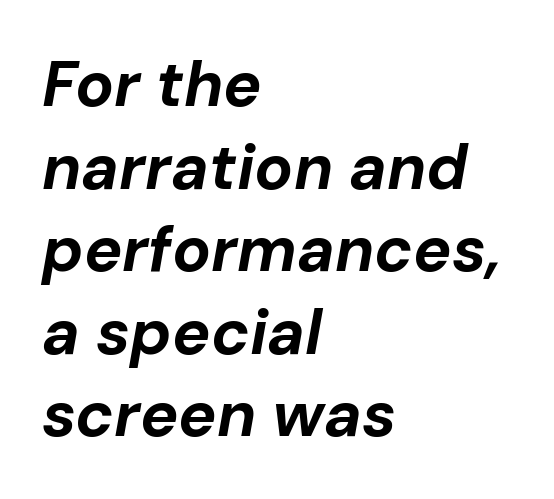
Q: Is the text bold? A: Yes.
Q: Is the text italic (slanted)? A: Yes, it leans right by about 10 degrees.
Q: Is the text underlined? A: No.
Q: How is the paragraph aligned? A: Left-aligned.
Q: Is the spacing between letters normal or unusually wide? A: Normal.
Q: Is the spacing between lines tight, normal or loose? A: Normal.
Q: Width (condensed, normal, or wide)? A: Normal.
Q: Stroke contrast? A: Low.
Q: x-height? A: Medium.
Q: Monospaced? A: No.
